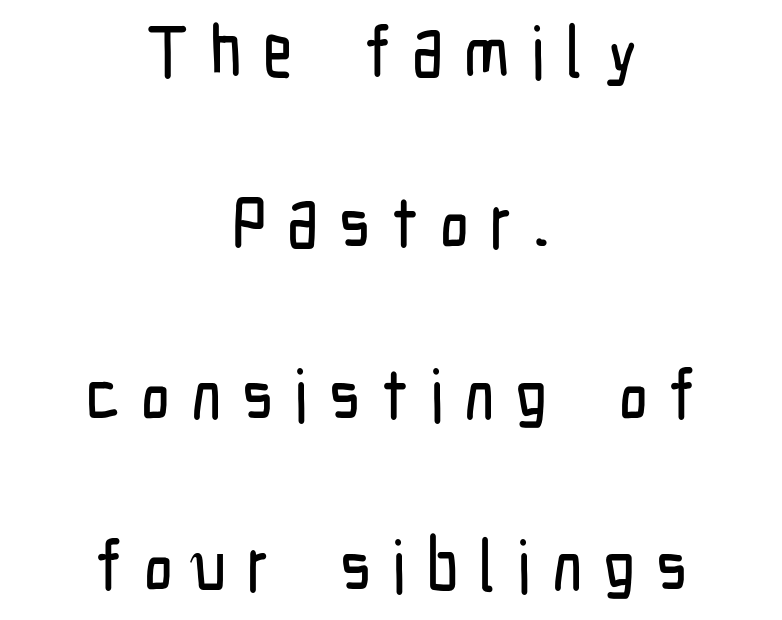
{"serif": "no", "italic": "no", "width": "condensed", "stroke_contrast": "low", "x_height": "medium", "monospaced": "no", "underline": "no", "align": "center", "line_spacing": "loose", "line_spacing_ratio": 2.38, "letter_spacing": "wide", "letter_spacing_em": 0.29, "glyph_px": 72}
